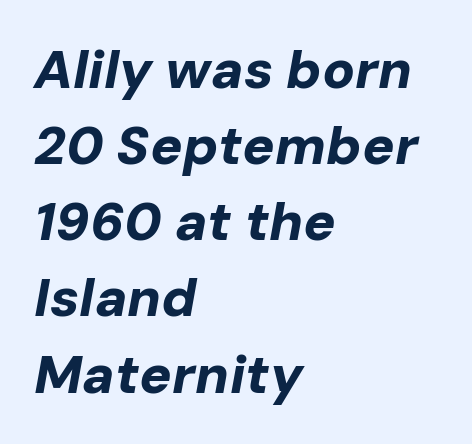
{"italic": "yes", "lean": "right", "slant_degrees": 10, "bold": "yes", "weight": "bold", "width": "normal", "stroke_contrast": "low", "x_height": "medium", "monospaced": "no", "underline": "no", "align": "left", "line_spacing": "normal", "line_spacing_ratio": 1.41, "letter_spacing": "normal", "letter_spacing_em": 0.0, "glyph_px": 54}
